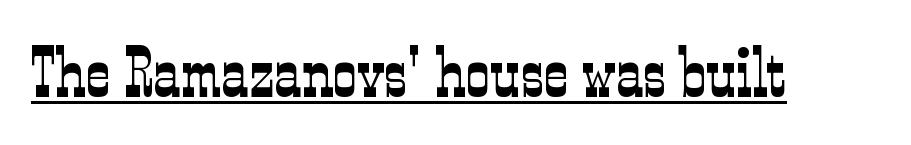
This sample carries an underscore along the baseline area. You could call the tracking neutral — neither tight nor loose. Do the characters align in a grid? No, the font is proportional. Heaviness? Minimal to ordinary, like unemphasized prose. In terms of posture, this sample is upright. Is this a sans? No — the strokes have serifs.
